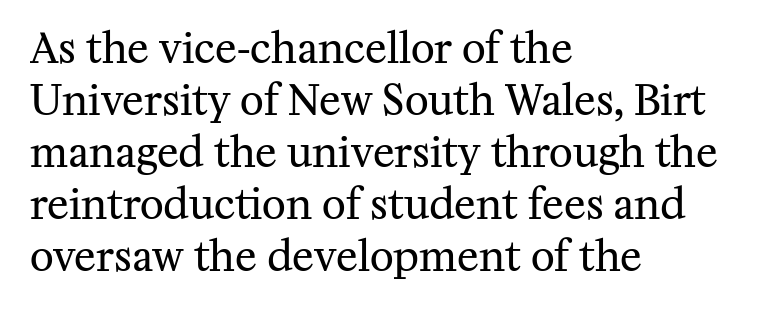
The image shows 41 px regular-weight serif type, upright; set left-aligned, normal line spacing (1.27x), normal letter spacing, not underlined; medium stroke contrast and a medium x-height.
